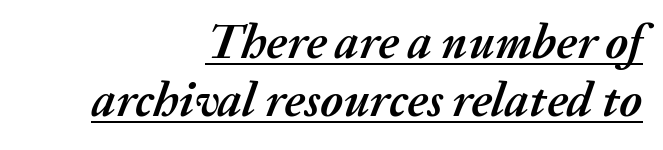
{"italic": "yes", "lean": "right", "slant_degrees": 20, "bold": "yes", "weight": "semibold", "width": "normal", "stroke_contrast": "medium", "x_height": "medium", "monospaced": "no", "underline": "yes", "align": "right", "line_spacing_ratio": 1.21, "letter_spacing": "normal", "letter_spacing_em": 0.0, "glyph_px": 48}
